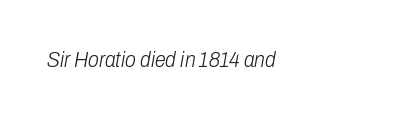
Q: Is the text bold? A: No.
Q: Is the text italic (slanted)? A: Yes, it leans right by about 10 degrees.
Q: Is the text underlined? A: No.
Q: How is the paragraph aligned? A: Left-aligned.
Q: Is the spacing between letters normal or unusually wide? A: Normal.
